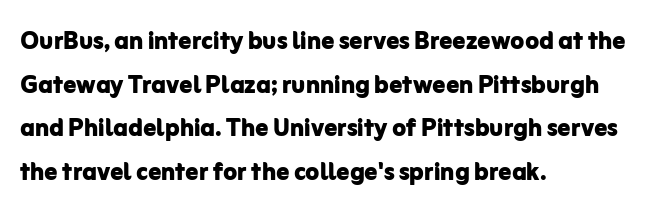
Look at the stroke-to-counter ratio: heavy, a bold. If you drew a line through each stem, it would be perfectly vertical. The space between consecutive lines is moderate. Honestly, the letter spacing is just normal — you wouldn't notice it.
